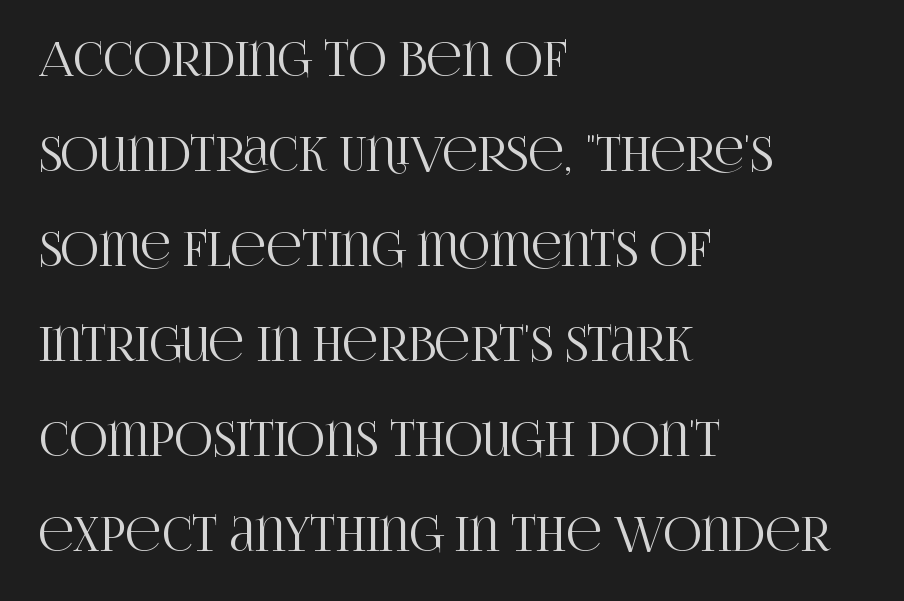
Q: Is the text italic (slanted)? A: No, it is upright.
Q: Is the typeface a serif or a sans-serif typeface? A: Serif.
Q: Is the text underlined? A: No.
Q: How is the paragraph aligned? A: Left-aligned.
Q: Is the spacing between letters normal or unusually wide? A: Normal.
Q: Is the spacing between lines tight, normal or loose? A: Loose.
Q: Width (condensed, normal, or wide)? A: Condensed.
Q: Stroke contrast? A: High.
Q: x-height? A: Large.
Q: Monospaced? A: No.
